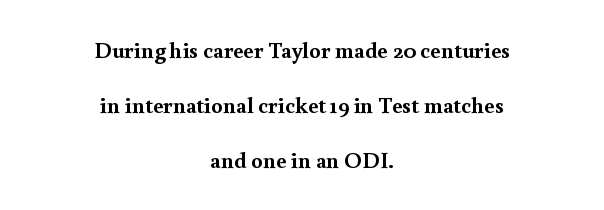
{"italic": "no", "bold": "yes", "underline": "no", "align": "center", "line_spacing": "loose", "line_spacing_ratio": 2.4, "letter_spacing": "normal", "letter_spacing_em": 0.0, "glyph_px": 23}
